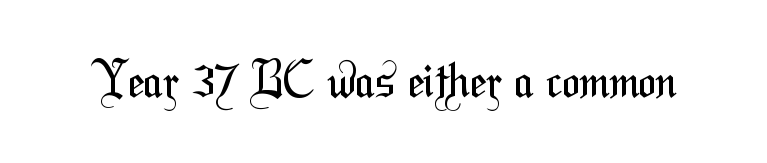
Is the letter spacing exaggerated? No — it looks like the ordinary default. This rendering employs a face without finishing strokes, i.e., a sans-serif. Unmarked baselines from the first word to the last. Bold? No — there's no thickening of the strokes. Here the designer chose a conventional face with non-uniform glyph widths.
